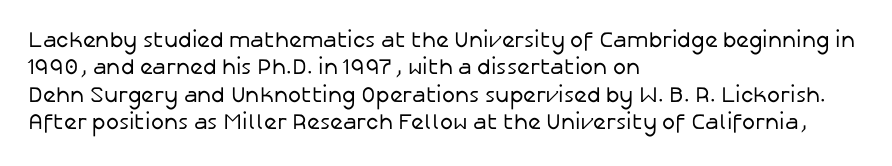
{"italic": "no", "bold": "no", "underline": "no", "align": "left", "line_spacing": "normal", "line_spacing_ratio": 1.25, "letter_spacing": "normal", "letter_spacing_em": 0.0, "glyph_px": 22}
